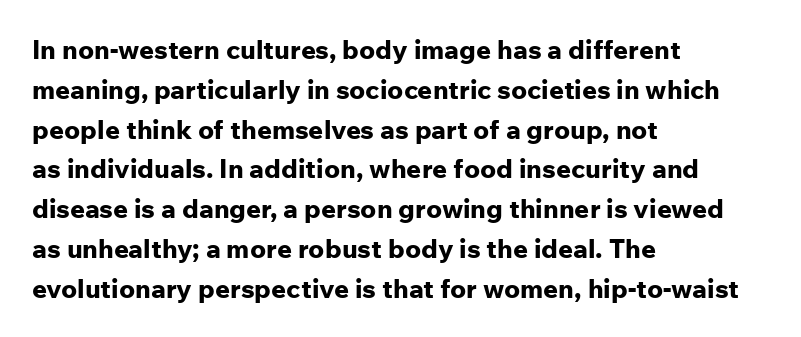
Q: Is the text bold? A: Yes.
Q: Is the text italic (slanted)? A: No, it is upright.
Q: Is the text underlined? A: No.
Q: How is the paragraph aligned? A: Left-aligned.
Q: Is the spacing between letters normal or unusually wide? A: Normal.
Q: Is the spacing between lines tight, normal or loose? A: Normal.
